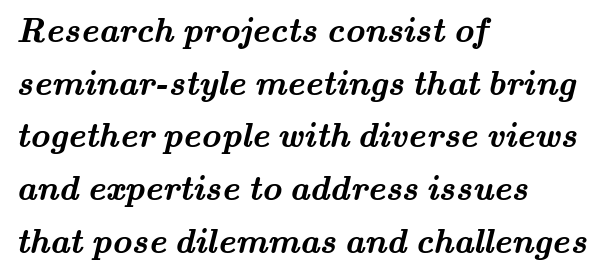
The image shows 34 px semibold, wide serif type; set left-aligned, normal line spacing (1.55x), normal letter spacing, not underlined; medium stroke contrast and a small x-height.
